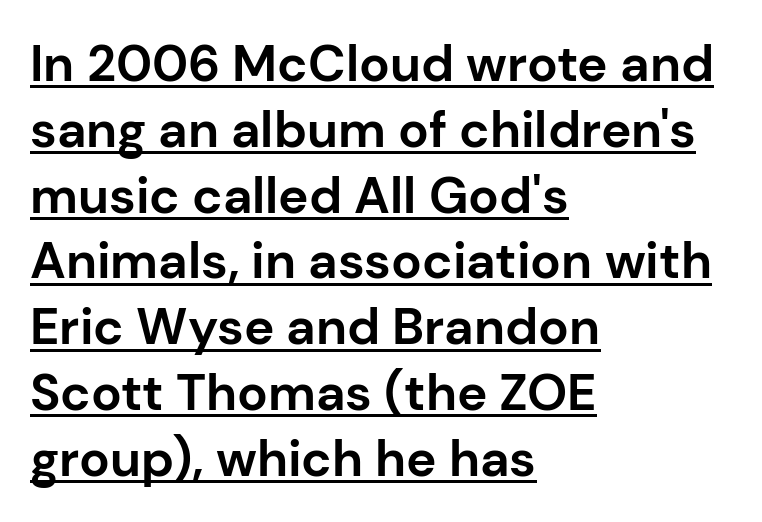
The text block is weighted toward the left margin, trailing off unevenly rightward. Is the letter spacing exaggerated? No — it looks like the ordinary default. Every character sits straight up, as roman type does. Bold? Absolutely — the strokes are thick and heavy.
